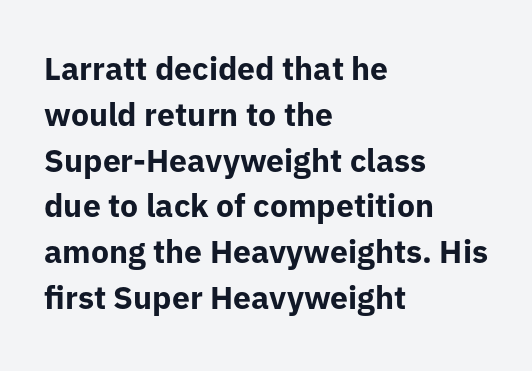
Reading down the block, your eye returns to a fixed left position each line. What stands out about the letter spacing? Nothing — it is the standard amount. The string is rendered with underlining switched off. A typesetter would mark this as roman, not italic.
